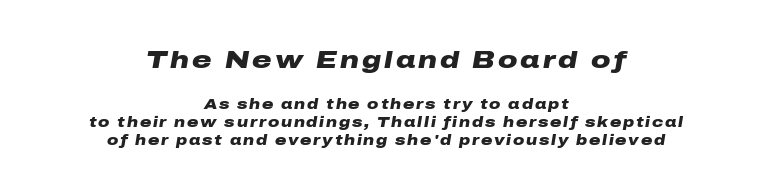
Honestly, there is no underline to notice here at all. I'd describe the lettering as bold — thick and assertive. Summary of vertical rhythm: regular, with standard interline spacing. Is the lower block the larger one? No — the upper block carries the bigger type.
